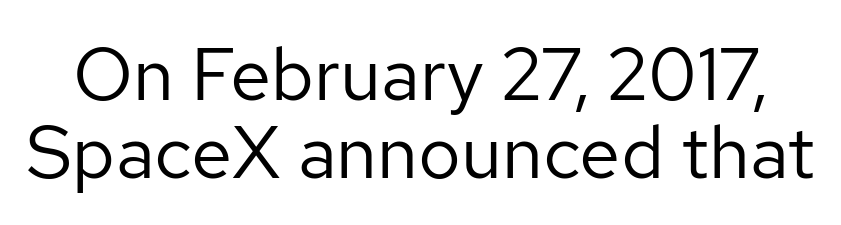
Q: Is the text bold? A: No.
Q: Is the text italic (slanted)? A: No, it is upright.
Q: Is the typeface a serif or a sans-serif typeface? A: Sans-serif.
Q: Is the text underlined? A: No.
Q: Is the spacing between letters normal or unusually wide? A: Normal.
Q: Is the spacing between lines tight, normal or loose? A: Tight.
Q: Width (condensed, normal, or wide)? A: Normal.
Q: Stroke contrast? A: Low.
Q: x-height? A: Medium.
Q: Monospaced? A: No.
